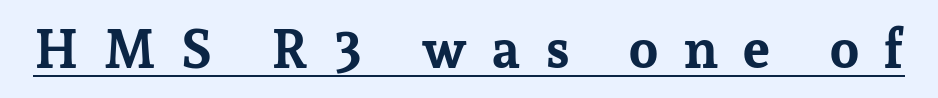
{"serif": "yes", "italic": "no", "bold": "yes", "weight": "bold", "width": "normal", "stroke_contrast": "low", "x_height": "medium", "monospaced": "no", "underline": "yes", "letter_spacing": "wide", "letter_spacing_em": 0.44, "glyph_px": 54}
